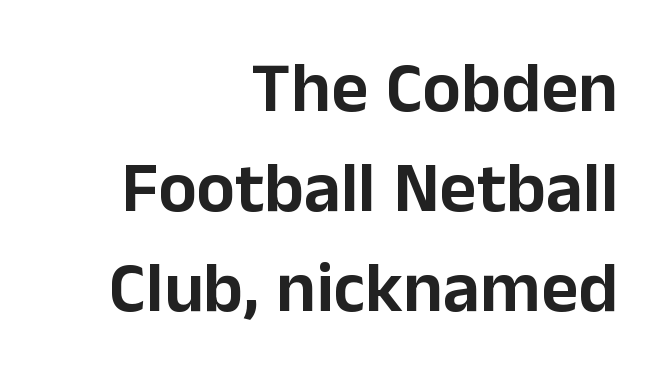
Q: Is the text italic (slanted)? A: No, it is upright.
Q: Is the typeface a serif or a sans-serif typeface? A: Sans-serif.
Q: Is the text underlined? A: No.
Q: How is the paragraph aligned? A: Right-aligned.
Q: Is the spacing between letters normal or unusually wide? A: Normal.
Q: Is the spacing between lines tight, normal or loose? A: Normal.
Q: Width (condensed, normal, or wide)? A: Normal.
Q: Stroke contrast? A: Low.
Q: x-height? A: Medium.
Q: Monospaced? A: No.
